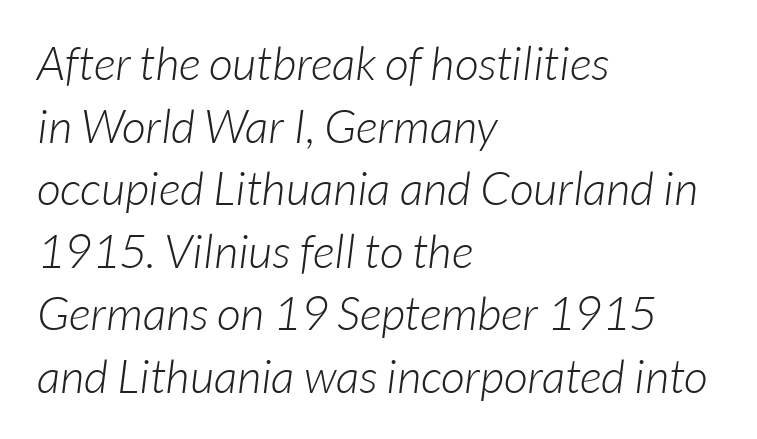
{"serif": "no", "bold": "no", "weight": "light", "width": "normal", "stroke_contrast": "low", "x_height": "medium", "monospaced": "no", "underline": "no", "align": "left", "line_spacing": "normal", "line_spacing_ratio": 1.33, "letter_spacing": "normal", "letter_spacing_em": 0.0, "glyph_px": 47}
